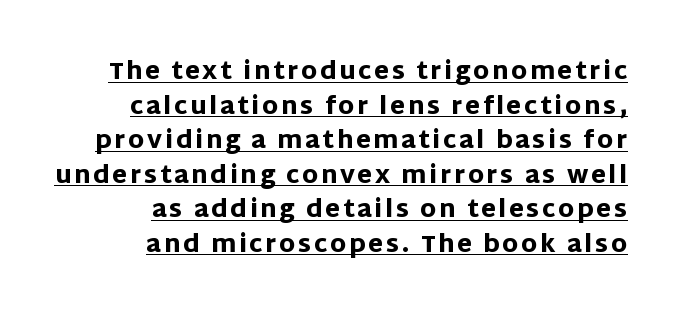
{"italic": "no", "bold": "yes", "underline": "yes", "align": "right", "line_spacing": "normal", "line_spacing_ratio": 1.44, "glyph_px": 24}
